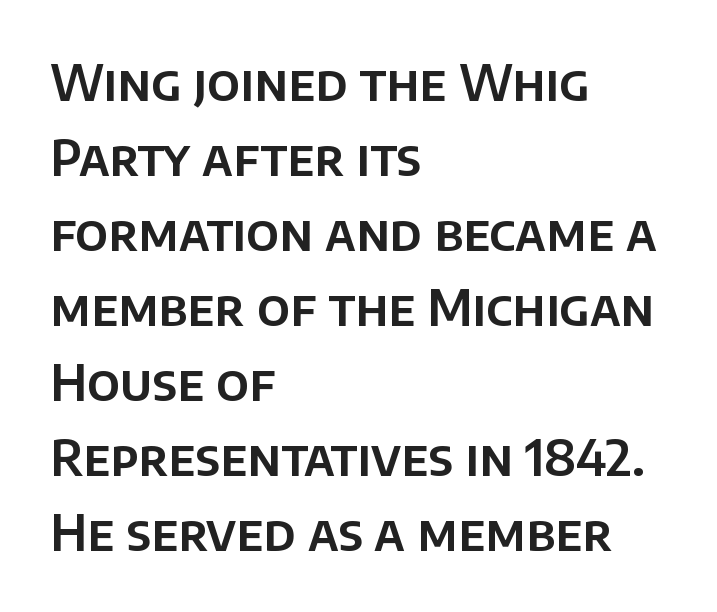
Nobody drew a line under any word here. This rendering uses left alignment, leaving the right contour irregular. One glance says typical: line gaps are just what's usual. Is this a fixed-width face? No — the glyphs have proportional, varying widths. You can tell it's not italic because the verticals are truly vertical.
